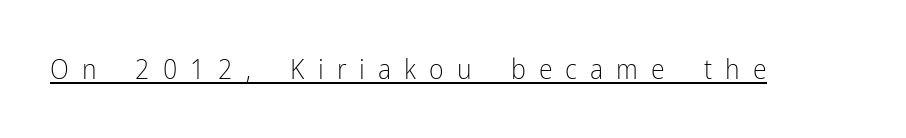
The text was rendered using a sans face with plain stroke endings. Stroke thickness stays within the range of a standard reading face or lighter. The letters advance in unequal steps, a hallmark of proportional type. In terms of posture, this sample is upright. This sample uses expanded letter spacing, leaving extra air between glyphs. Looks like someone drew a line under every word here.
